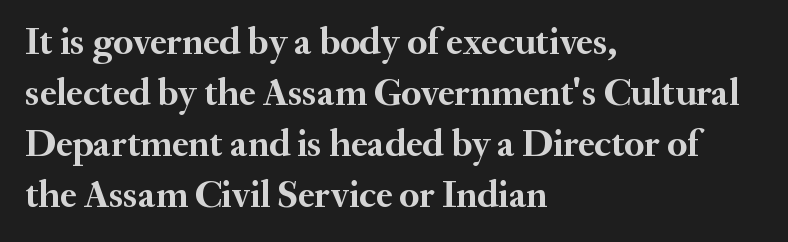
The image shows 38 px semibold serif type, upright; set left-aligned, normal line spacing (1.34x), normal letter spacing, not underlined; medium stroke contrast and a small x-height.
